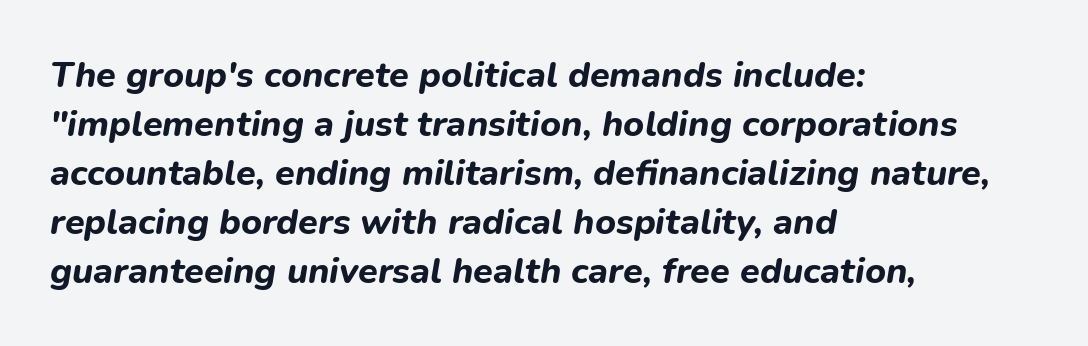
{"italic": "yes", "lean": "right", "slant_degrees": 9, "bold": "yes", "weight": "bold", "width": "normal", "stroke_contrast": "low", "x_height": "medium", "monospaced": "no", "underline": "no", "align": "left", "line_spacing": "normal", "line_spacing_ratio": 1.36, "letter_spacing": "normal", "letter_spacing_em": 0.0, "glyph_px": 36}
